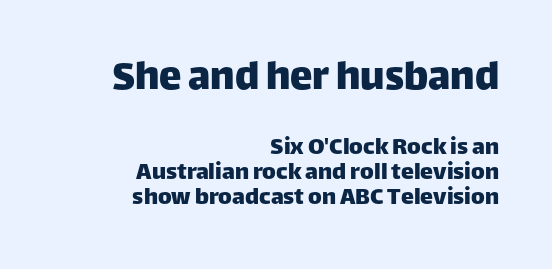
Decoration check: the copy has no underline. Proportional: the letters do not fall into vertical columns. Designer's note — italics off, roman on. You could call the tracking neutral — neither tight nor loose.
